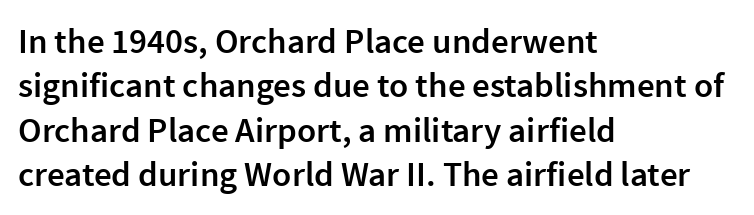
{"serif": "no", "italic": "no", "bold": "semi", "weight": "semibold", "width": "normal", "x_height": "medium", "monospaced": "no", "underline": "no", "align": "left", "line_spacing": "normal", "line_spacing_ratio": 1.27, "letter_spacing": "normal", "letter_spacing_em": 0.0, "glyph_px": 35}
